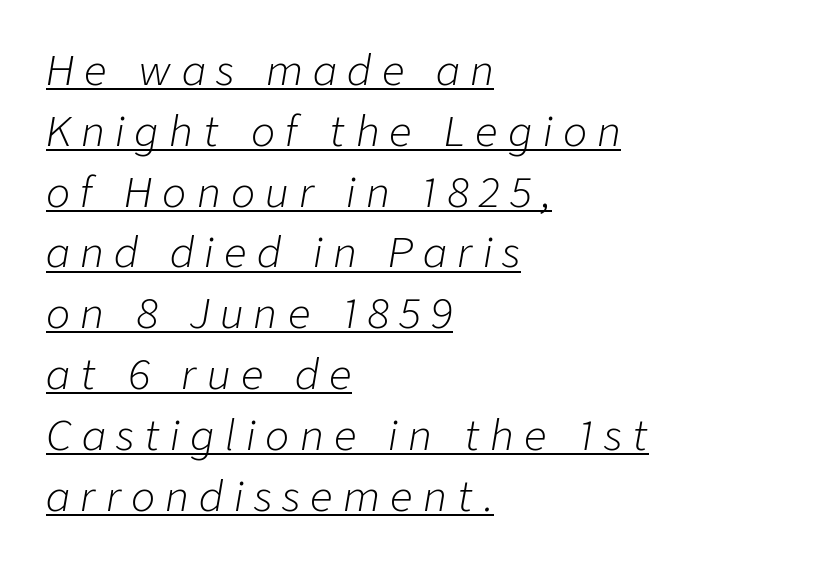
The image shows 40 px light type, italic (leaning right); set left-aligned, normal line spacing (1.52x), unusually wide letter spacing (+0.26 em), underlined; low stroke contrast and a medium x-height.
